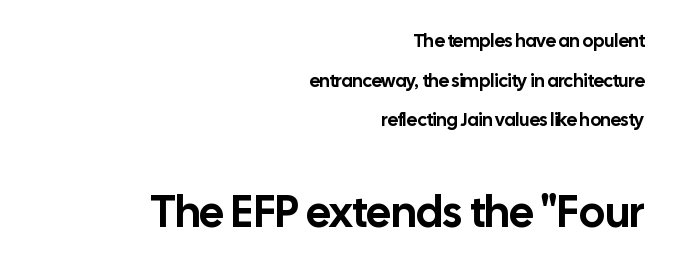
The passage shown has conventional tracking throughout. Examine the stroke ends and you'll find no serifs. This layout puts the modest block above and the oversized block below. The lines in this sample share a right terminus and differ only in where they begin. You could fit nearly another row in the gap between these rows.
